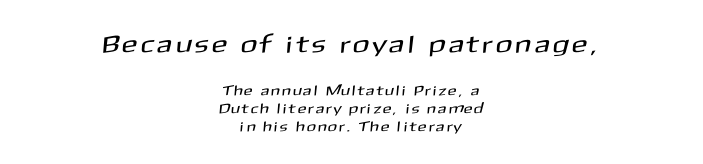
The typesetter chose a symmetrical, centered arrangement here. What stands out about the letter spacing? Its width — letters are far apart. The vertical gap from one line to the next is medium. Beneath every word, the page is bare.
